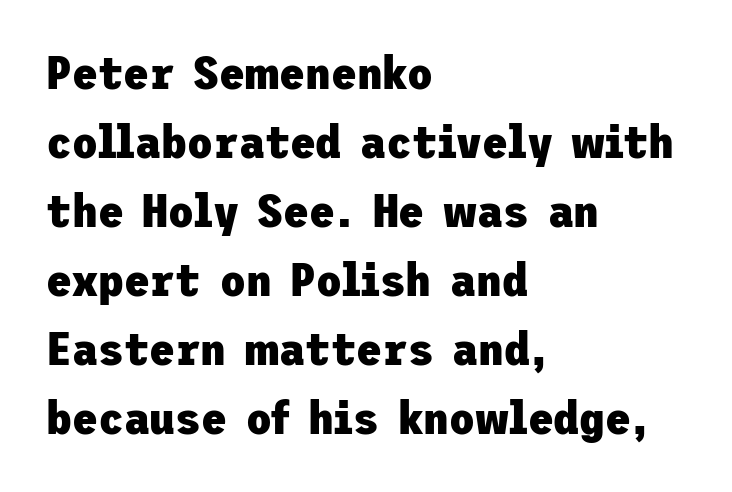
The image shows 47 px heavy sans-serif type, upright; set left-aligned, normal line spacing (1.47x), normal letter spacing, not underlined; low stroke contrast and a medium x-height.
